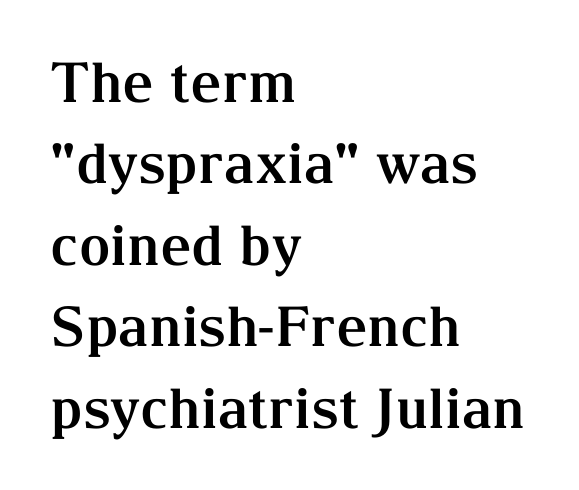
{"serif": "yes", "italic": "no", "bold": "yes", "weight": "bold", "width": "normal", "stroke_contrast": "medium", "x_height": "medium", "monospaced": "no", "underline": "no", "align": "left", "line_spacing": "normal", "line_spacing_ratio": 1.48, "letter_spacing": "normal", "letter_spacing_em": 0.0, "glyph_px": 55}
